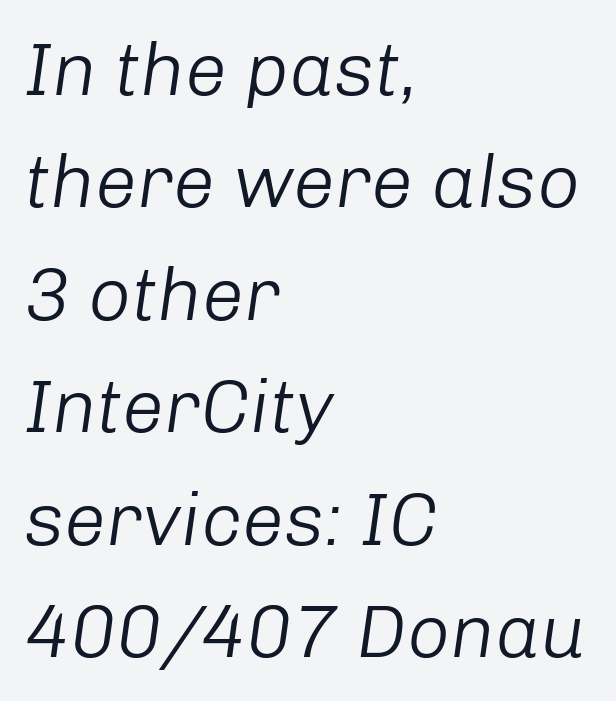
The image shows 75 px light type, italic (leaning right); set left-aligned, normal line spacing (1.5x), normal letter spacing, not underlined; low stroke contrast and a medium x-height.
